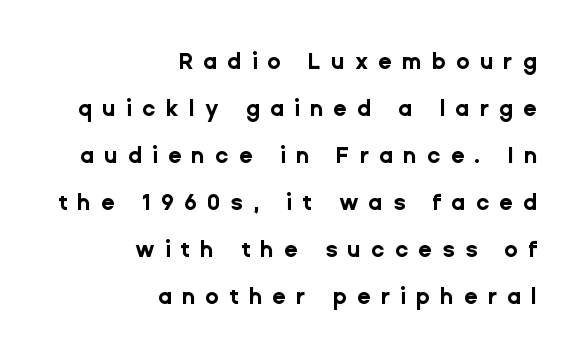
Each word looks stretched out because of the extra space between its letters. The baseline area is clear. Rendered with straight, roman letterforms. If you drew a ruler down the right edge, every line would touch it. Students, this is bold: see how much ink each stroke carries. What's the leading like? Stretched, with rows far apart.
